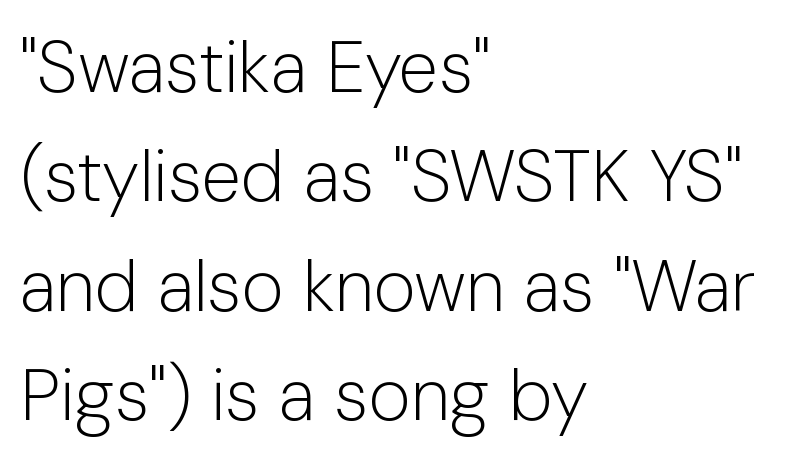
The image shows 72 px light sans-serif type, upright; set left-aligned, normal line spacing (1.52x), normal letter spacing, not underlined; low stroke contrast and a medium x-height.
